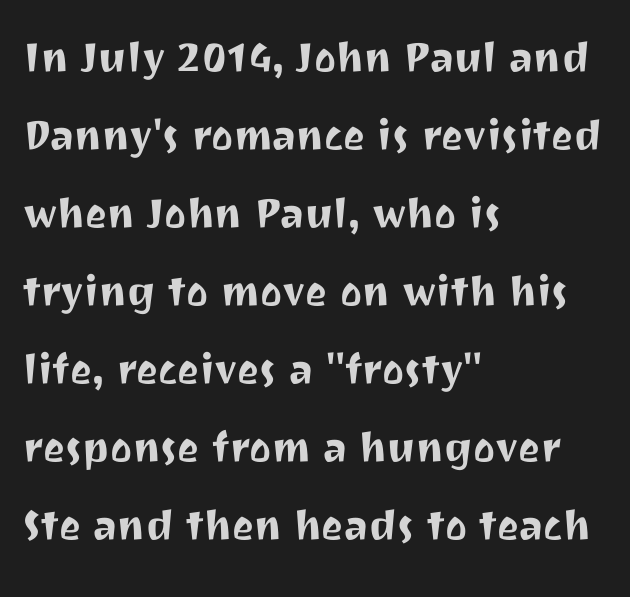
The image shows 52 px sans-serif type, upright; set left-aligned, normal line spacing (1.5x), normal letter spacing, not underlined; medium stroke contrast and a medium x-height.
